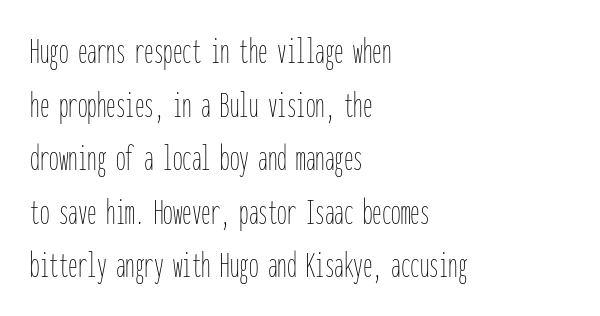
Caption: multi-line text, flush left, ragged right. In terms of leading, this rendering sits right in the middle. Posture: straight, roman, zero tilt. The space directly below the letters is spotless. The passage shown is typed in a monospace face where columns stay perfectly aligned.
